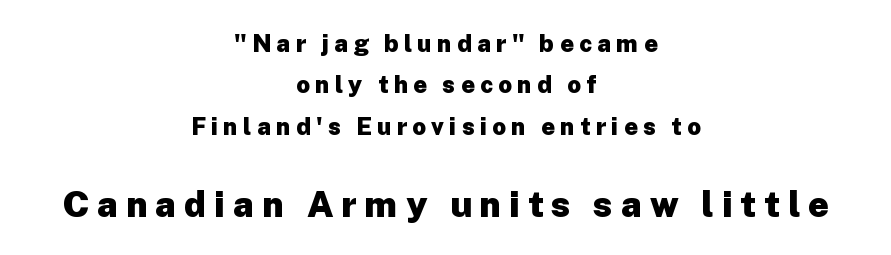
{"serif": "no", "italic": "no", "bold": "yes", "weight": "heavy", "width": "normal", "stroke_contrast": "low", "x_height": "medium", "monospaced": "no", "underline": "no", "align": "center", "line_spacing_ratio": 1.72, "letter_spacing": "wide", "letter_spacing_em": 0.22, "larger_block": "second", "size_ratio": 1.5, "glyph_px": 36}
